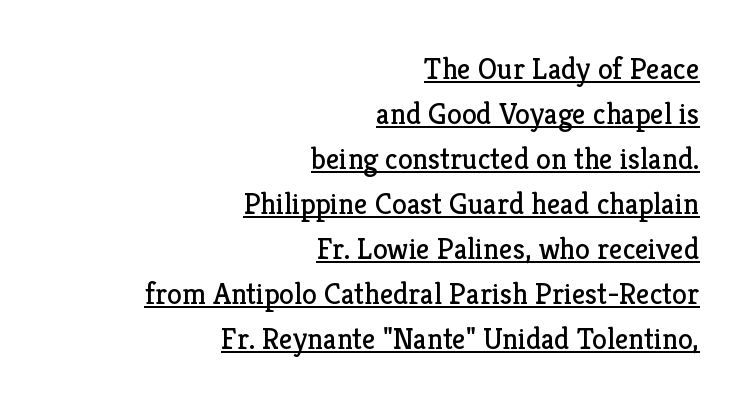
{"serif": "yes", "italic": "no", "bold": "no", "weight": "regular", "width": "normal", "stroke_contrast": "low", "x_height": "medium", "monospaced": "no", "underline": "yes", "align": "right", "line_spacing": "normal", "line_spacing_ratio": 1.5, "letter_spacing": "normal", "letter_spacing_em": 0.0, "glyph_px": 30}
